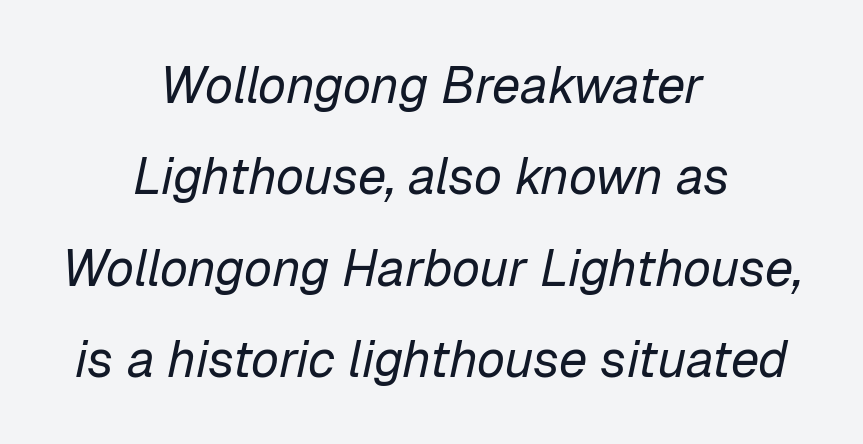
Is the letter spacing exaggerated? No — it looks like the ordinary default. Plain, unruled lines of type. The font sits on the lighter half of the weight spectrum, regular included. The letters advance in unequal steps, a hallmark of proportional type. These lines stack symmetrically, like a column narrowing and widening about its center.
